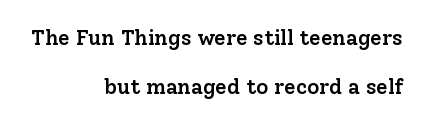
This sample uses plain, unmodified letter spacing. The line-height multiplier appears high, well above default. Students, this is semibold: more ink than regular, less than bold. Designer's note — italics off, roman on. The setting favours the right margin, as signatures and pull-quotes sometimes do.
